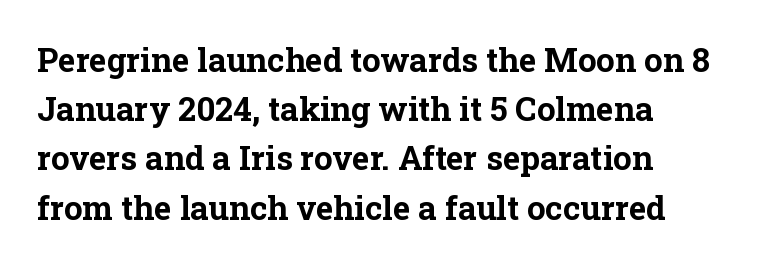
{"serif": "yes", "italic": "no", "bold": "yes", "weight": "bold", "width": "normal", "stroke_contrast": "low", "x_height": "medium", "monospaced": "no", "underline": "no", "align": "left", "line_spacing": "normal", "line_spacing_ratio": 1.49, "letter_spacing": "normal", "letter_spacing_em": 0.0, "glyph_px": 33}
